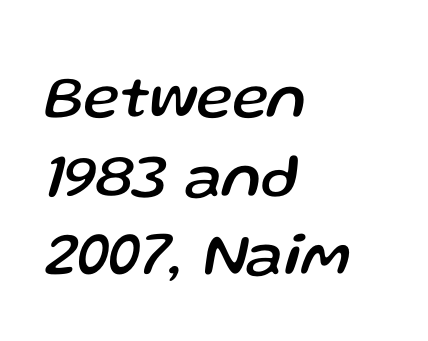
{"italic": "yes", "lean": "right", "slant_degrees": 13, "width": "normal", "stroke_contrast": "low", "x_height": "medium", "monospaced": "no", "underline": "no", "align": "left", "line_spacing": "normal", "line_spacing_ratio": 1.27, "letter_spacing": "normal", "letter_spacing_em": 0.0, "glyph_px": 62}
